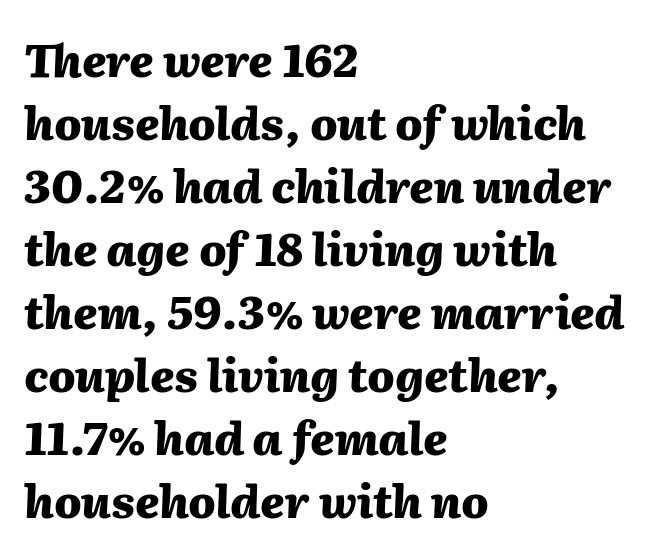
Q: Is the text bold? A: Yes.
Q: Is the text italic (slanted)? A: Yes, it leans right by about 2 degrees.
Q: Is the text underlined? A: No.
Q: How is the paragraph aligned? A: Left-aligned.
Q: Is the spacing between letters normal or unusually wide? A: Normal.
Q: Is the spacing between lines tight, normal or loose? A: Normal.
Q: Width (condensed, normal, or wide)? A: Normal.
Q: Stroke contrast? A: Medium.
Q: x-height? A: Medium.
Q: Monospaced? A: No.
